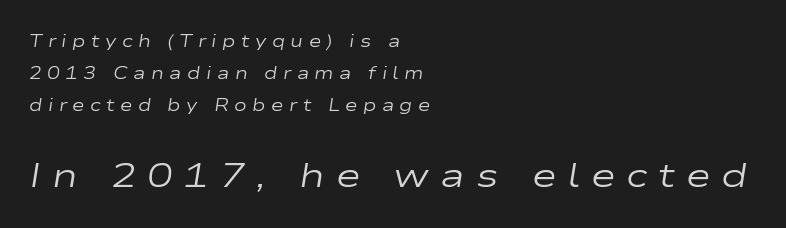
{"italic": "yes", "lean": "right", "slant_degrees": 9, "bold": "no", "weight": "regular", "width": "wide", "stroke_contrast": "low", "x_height": "medium", "monospaced": "no", "underline": "no", "align": "left", "line_spacing_ratio": 1.87, "letter_spacing": "wide", "letter_spacing_em": 0.32, "larger_block": "second", "size_ratio": 2.0, "glyph_px": 34}
